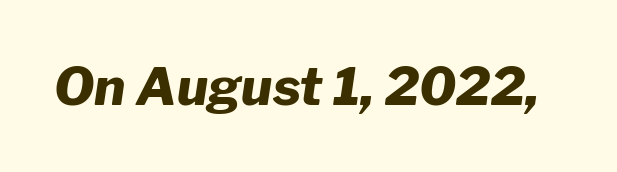
{"italic": "yes", "lean": "right", "slant_degrees": 8, "bold": "yes", "weight": "heavy", "width": "normal", "stroke_contrast": "low", "x_height": "medium", "monospaced": "no", "underline": "no", "letter_spacing": "normal", "letter_spacing_em": 0.0, "glyph_px": 52}
